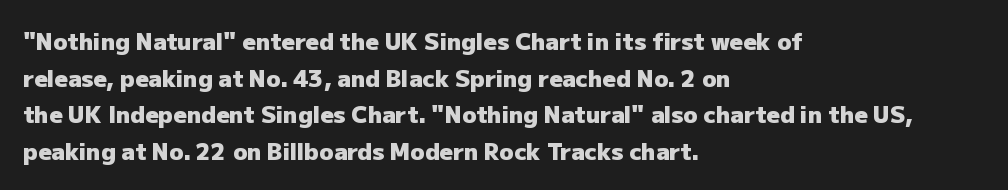
The image shows 23 px bold type, upright; set left-aligned, normal line spacing (1.59x), normal letter spacing, not underlined.
